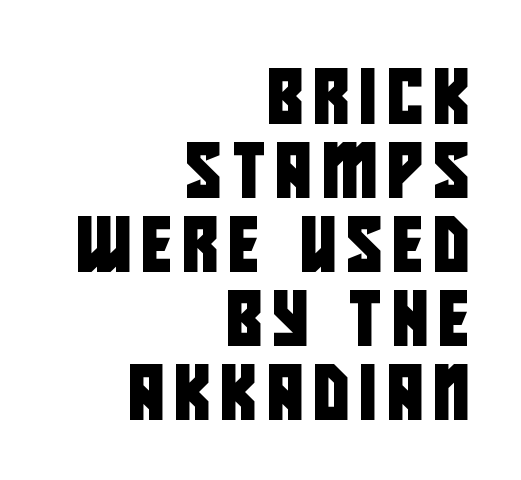
The image shows 54 px condensed sans-serif type; set right-aligned, normal line spacing (1.37x), unusually wide letter spacing (+0.21 em), not underlined; low stroke contrast and a large x-height.
